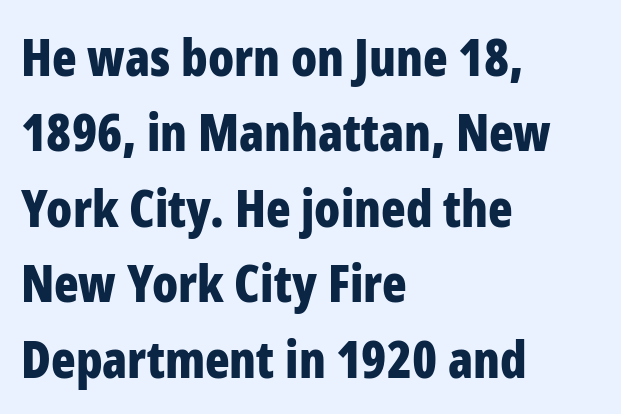
The image shows 51 px bold, condensed sans-serif type, upright; set left-aligned, normal line spacing (1.48x), normal letter spacing, not underlined; low stroke contrast and a medium x-height.
